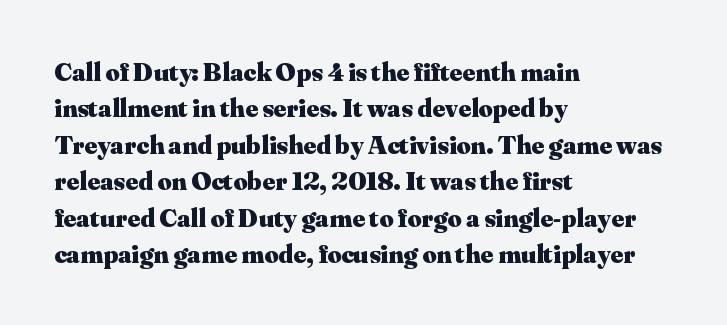
The lettering stays uniformly vertical, giving the passage a roman look. Letters rest on an invisible, unmarked baseline. This block has exactly the height ordinary leading produces. Spacing between characters is what you'd get straight out of the box. Notice how thick the strokes are: this is what a full bold looks like.
